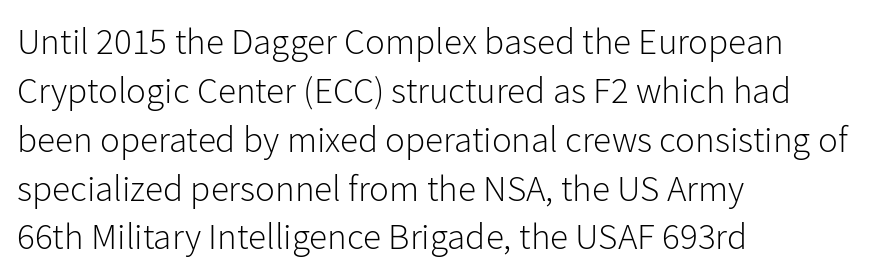
The image shows 37 px light sans-serif type, upright; set left-aligned, normal line spacing (1.32x), normal letter spacing, not underlined; low stroke contrast and a medium x-height.
